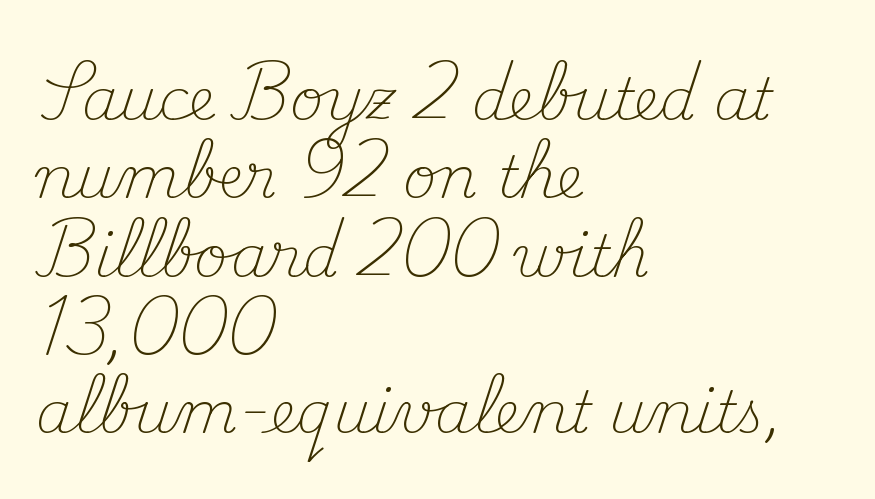
Q: Is the text bold? A: No.
Q: Is the text italic (slanted)? A: Yes.
Q: Is the typeface a serif or a sans-serif typeface? A: Serif.
Q: Is the text underlined? A: No.
Q: How is the paragraph aligned? A: Left-aligned.
Q: Is the spacing between letters normal or unusually wide? A: Normal.
Q: Is the spacing between lines tight, normal or loose? A: Normal.
Q: Width (condensed, normal, or wide)? A: Normal.
Q: Stroke contrast? A: Medium.
Q: x-height? A: Small.
Q: Monospaced? A: No.
